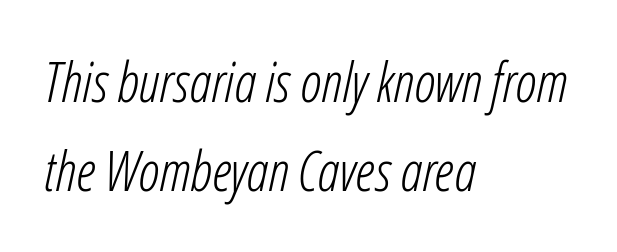
Q: Is the text bold? A: No.
Q: Is the text italic (slanted)? A: Yes, it leans right by about 12 degrees.
Q: Is the text underlined? A: No.
Q: How is the paragraph aligned? A: Left-aligned.
Q: Is the spacing between letters normal or unusually wide? A: Normal.
Q: Is the spacing between lines tight, normal or loose? A: Normal.
Q: Width (condensed, normal, or wide)? A: Condensed.
Q: Stroke contrast? A: Low.
Q: x-height? A: Medium.
Q: Monospaced? A: No.
